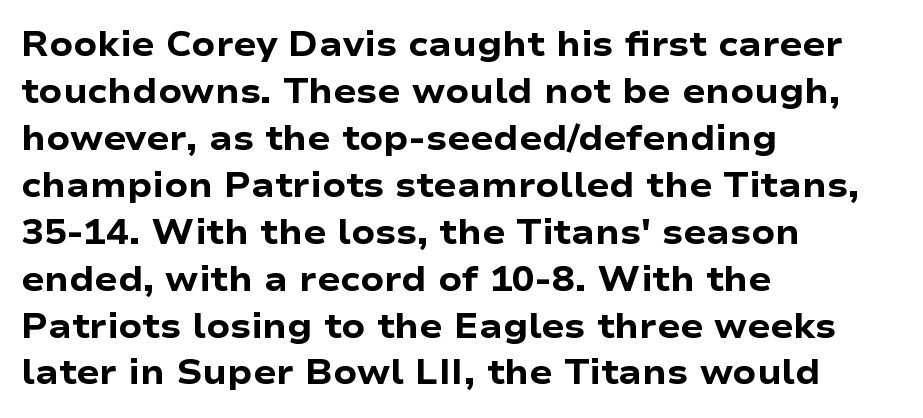
Q: Is the text bold? A: Yes.
Q: Is the text italic (slanted)? A: No, it is upright.
Q: Is the typeface a serif or a sans-serif typeface? A: Sans-serif.
Q: Is the text underlined? A: No.
Q: How is the paragraph aligned? A: Left-aligned.
Q: Is the spacing between letters normal or unusually wide? A: Normal.
Q: Is the spacing between lines tight, normal or loose? A: Normal.
Q: Width (condensed, normal, or wide)? A: Wide.
Q: Stroke contrast? A: Low.
Q: x-height? A: Medium.
Q: Monospaced? A: No.
